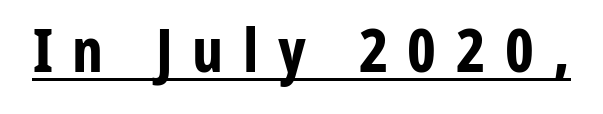
{"serif": "no", "italic": "no", "bold": "yes", "weight": "bold", "width": "condensed", "stroke_contrast": "low", "x_height": "medium", "monospaced": "no", "underline": "yes", "letter_spacing": "wide", "letter_spacing_em": 0.33, "glyph_px": 60}
